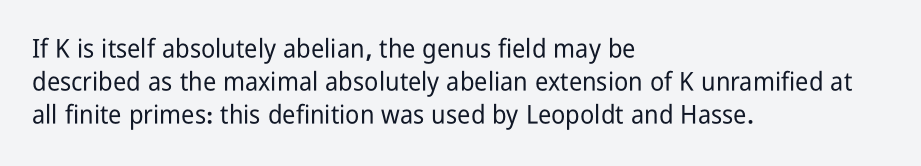
The image shows 26 px text type, upright; set left-aligned, normal line spacing (1.26x), normal letter spacing, not underlined.
